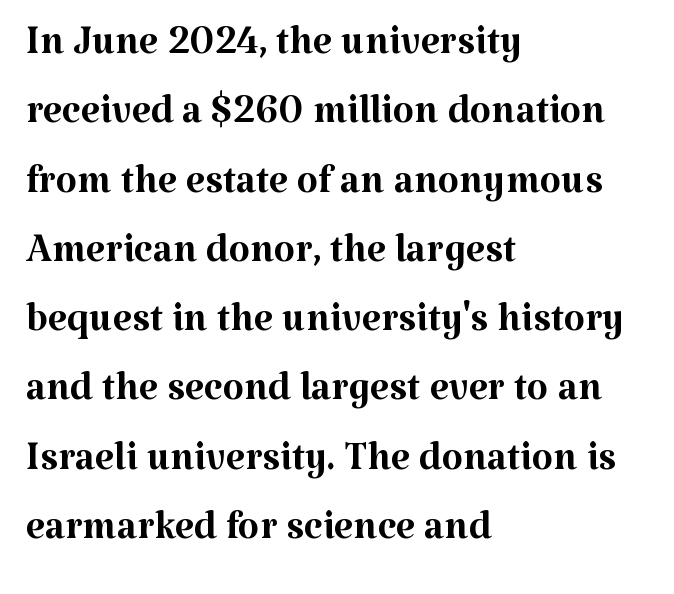
The image shows 55 px regular-weight serif type, upright; set left-aligned, normal line spacing (1.26x), normal letter spacing, not underlined; medium stroke contrast and a medium x-height.
